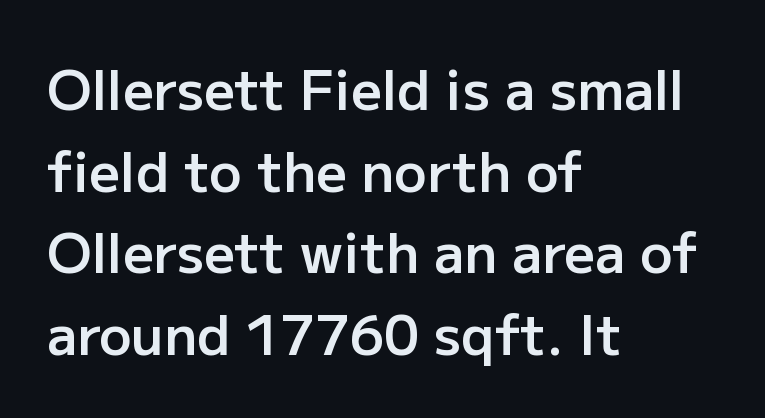
The image shows 54 px semibold sans-serif type, upright; set left-aligned, normal line spacing (1.51x), normal letter spacing, not underlined; low stroke contrast and a medium x-height.
